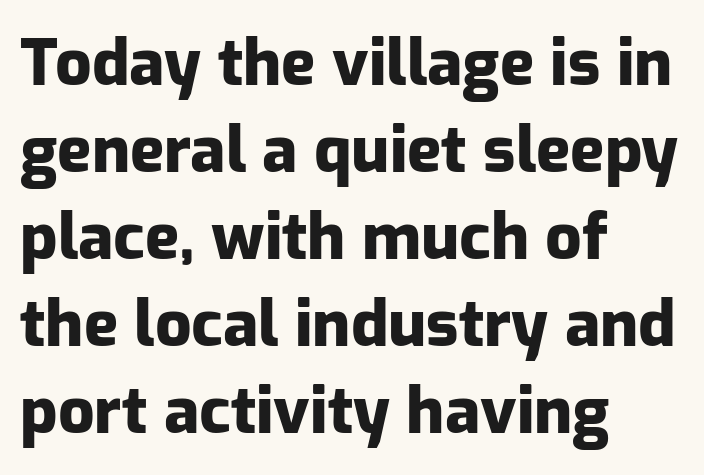
{"serif": "no", "italic": "no", "bold": "yes", "weight": "heavy", "width": "normal", "stroke_contrast": "low", "x_height": "medium", "monospaced": "no", "underline": "no", "align": "left", "line_spacing": "normal", "line_spacing_ratio": 1.36, "letter_spacing": "normal", "letter_spacing_em": 0.0, "glyph_px": 64}
